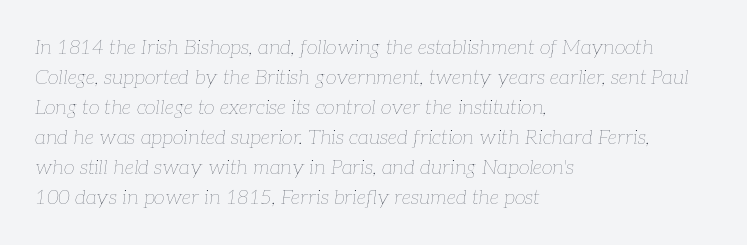
{"italic": "yes", "lean": "right", "slant_degrees": 7, "bold": "no", "underline": "no", "align": "left", "line_spacing": "normal", "line_spacing_ratio": 1.5, "letter_spacing": "normal", "letter_spacing_em": 0.0, "glyph_px": 20}
